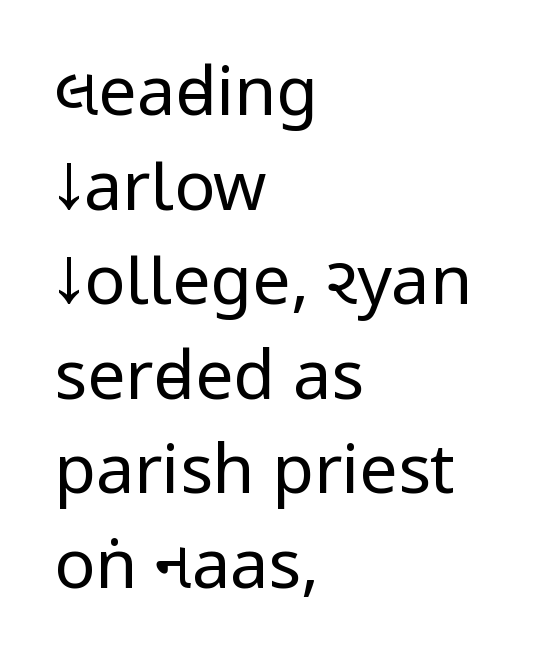
Q: Is the text bold? A: No.
Q: Is the text italic (slanted)? A: No, it is upright.
Q: Is the typeface a serif or a sans-serif typeface? A: Sans-serif.
Q: Is the text underlined? A: No.
Q: How is the paragraph aligned? A: Left-aligned.
Q: Is the spacing between letters normal or unusually wide? A: Normal.
Q: Is the spacing between lines tight, normal or loose? A: Normal.
Q: Width (condensed, normal, or wide)? A: Condensed.
Q: Stroke contrast? A: Low.
